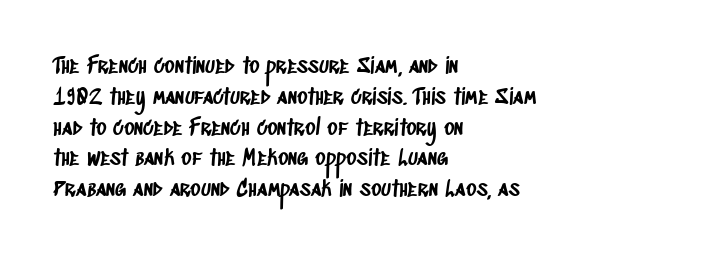
Letters rest on an invisible, unmarked baseline. How would I describe the line gaps? Plain and ordinary. Each word holds together tightly as a unit, with standard inter-letter gaps. These lines stack with their left ends in a neat column.
